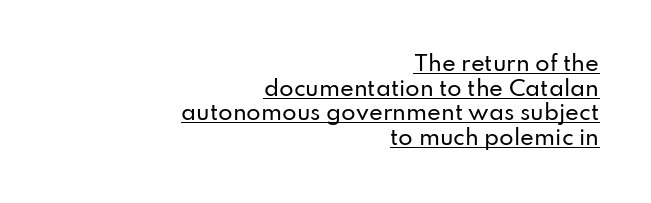
{"italic": "no", "underline": "yes", "align": "right", "line_spacing_ratio": 1.17, "letter_spacing": "normal", "letter_spacing_em": 0.0, "glyph_px": 21}
